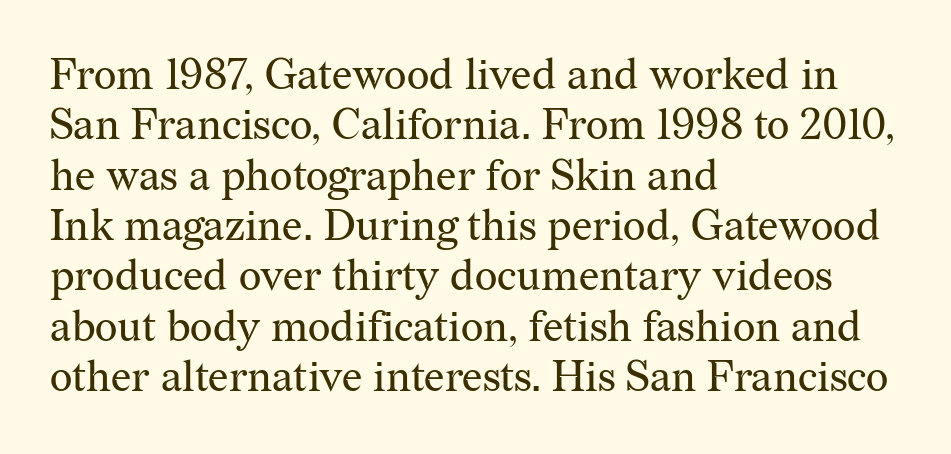
Q: Is the text bold? A: No.
Q: Is the text italic (slanted)? A: No, it is upright.
Q: Is the typeface a serif or a sans-serif typeface? A: Serif.
Q: Is the text underlined? A: No.
Q: How is the paragraph aligned? A: Left-aligned.
Q: Is the spacing between letters normal or unusually wide? A: Normal.
Q: Width (condensed, normal, or wide)? A: Normal.
Q: Stroke contrast? A: Medium.
Q: x-height? A: Medium.
Q: Monospaced? A: No.
